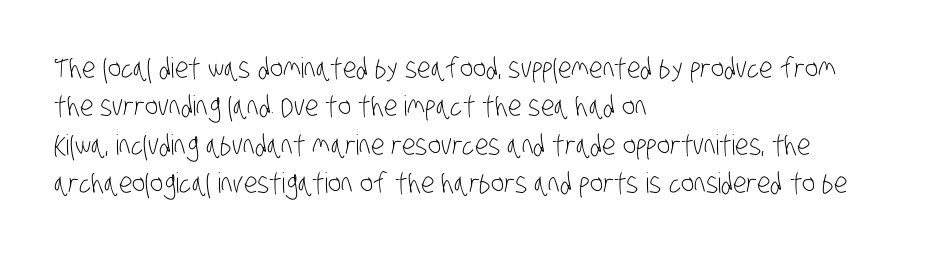
Q: Is the text bold? A: No.
Q: Is the typeface a serif or a sans-serif typeface? A: Sans-serif.
Q: Is the text underlined? A: No.
Q: How is the paragraph aligned? A: Left-aligned.
Q: Is the spacing between letters normal or unusually wide? A: Normal.
Q: Is the spacing between lines tight, normal or loose? A: Normal.
Q: Width (condensed, normal, or wide)? A: Condensed.
Q: Stroke contrast? A: Low.
Q: x-height? A: Large.
Q: Monospaced? A: No.
